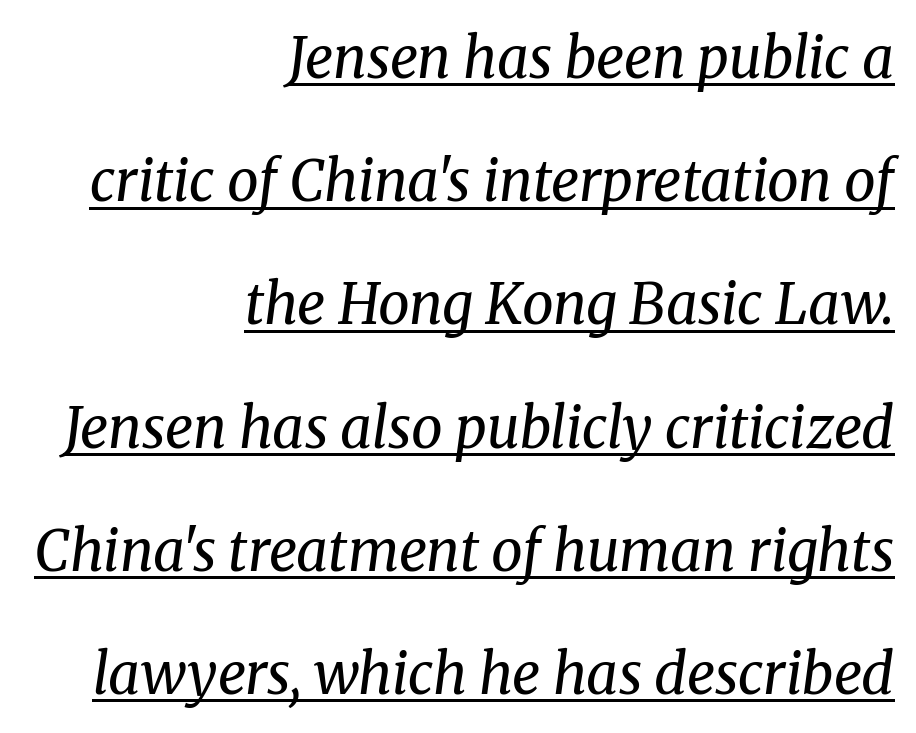
Q: Is the text bold? A: No.
Q: Is the text italic (slanted)? A: Yes, it leans right by about 8 degrees.
Q: Is the typeface a serif or a sans-serif typeface? A: Serif.
Q: Is the text underlined? A: Yes.
Q: How is the paragraph aligned? A: Right-aligned.
Q: Is the spacing between letters normal or unusually wide? A: Normal.
Q: Is the spacing between lines tight, normal or loose? A: Loose.
Q: Width (condensed, normal, or wide)? A: Normal.
Q: Stroke contrast? A: Medium.
Q: x-height? A: Medium.
Q: Monospaced? A: No.
